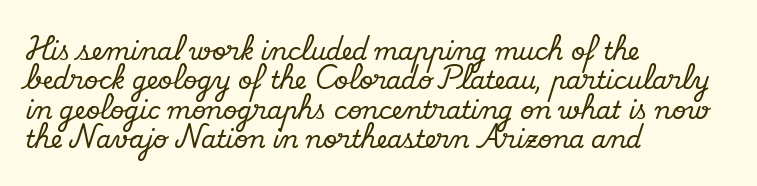
{"underline": "no", "align": "left", "line_spacing_ratio": 1.22, "letter_spacing": "normal", "letter_spacing_em": 0.0, "glyph_px": 24}
